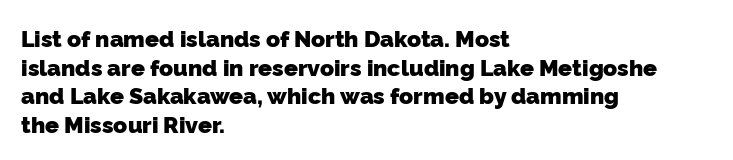
The image shows 23 px bold type; set left-aligned, line spacing 1.24x, normal letter spacing, not underlined.
